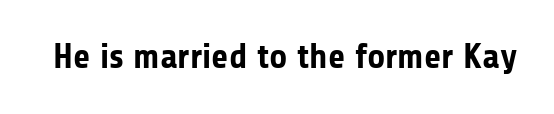
Tall strokes in this sample are plumb rather than angled. Varying glyph widths throughout — classic text-font behaviour. Default kerning and tracking; the words read as compact shapes. Its strokes are broad and dark, the hallmark of bold type. Quick note: underline off.
